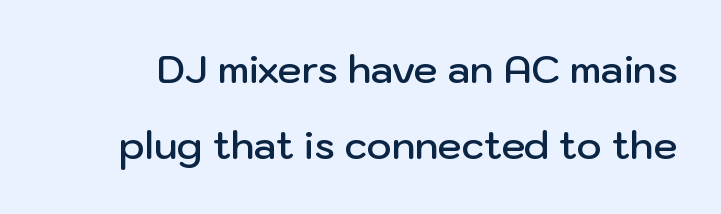
Q: Is the text bold? A: Semi-bold.
Q: Is the text italic (slanted)? A: No, it is upright.
Q: Is the typeface a serif or a sans-serif typeface? A: Sans-serif.
Q: Is the text underlined? A: No.
Q: Is the spacing between letters normal or unusually wide? A: Normal.
Q: Is the spacing between lines tight, normal or loose? A: Loose.
Q: Width (condensed, normal, or wide)? A: Normal.
Q: Stroke contrast? A: Low.
Q: x-height? A: Medium.
Q: Monospaced? A: No.
